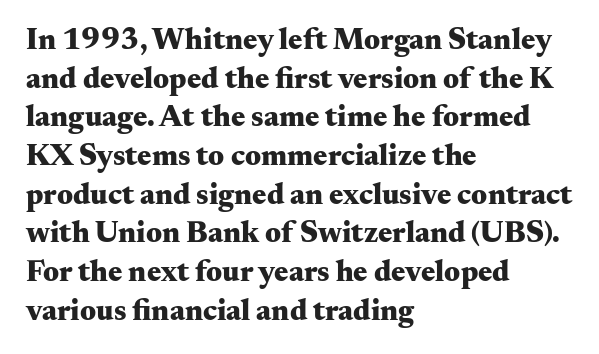
Q: Is the text bold? A: Yes.
Q: Is the text italic (slanted)? A: No, it is upright.
Q: Is the typeface a serif or a sans-serif typeface? A: Serif.
Q: Is the text underlined? A: No.
Q: How is the paragraph aligned? A: Left-aligned.
Q: Is the spacing between letters normal or unusually wide? A: Normal.
Q: Is the spacing between lines tight, normal or loose? A: Normal.
Q: Width (condensed, normal, or wide)? A: Wide.
Q: Stroke contrast? A: Medium.
Q: x-height? A: Small.
Q: Monospaced? A: No.
